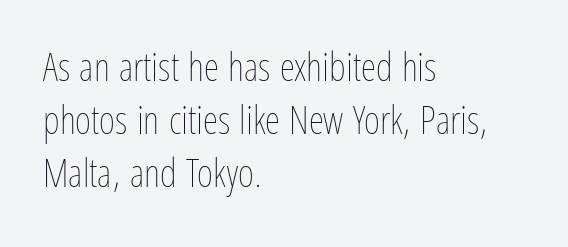
The rendering uses natural spacing where letterforms have individual widths. The gaps between neighbouring characters are ordinary and unremarkable. Layout note: lines flush left. Italic? Not at all — the glyphs are vertical. The words here are not underlined.
